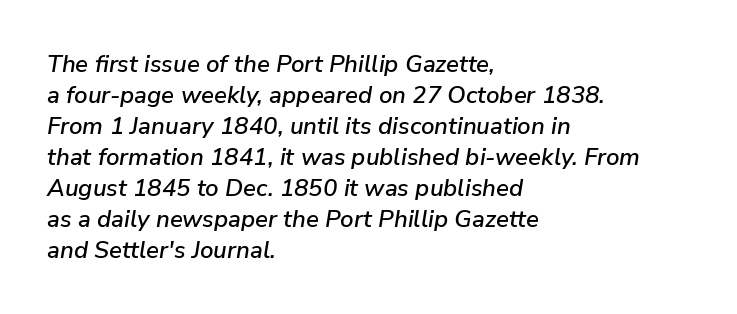
{"italic": "yes", "lean": "right", "slant_degrees": 9, "underline": "no", "align": "left", "line_spacing": "normal", "line_spacing_ratio": 1.29, "letter_spacing": "normal", "letter_spacing_em": 0.0, "glyph_px": 24}
